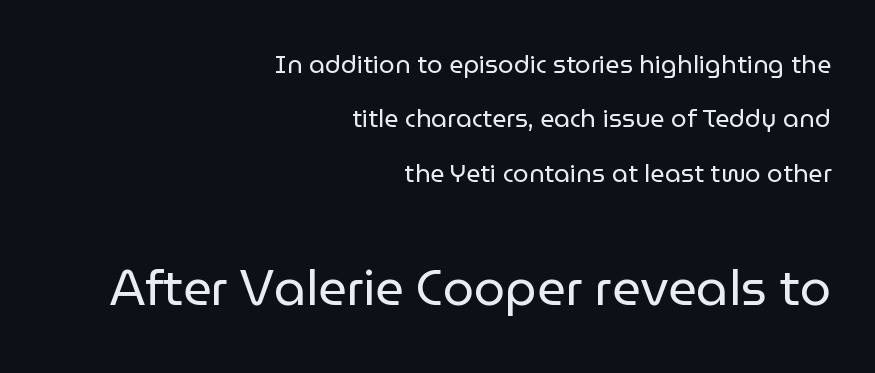
Q: Is the text bold? A: No.
Q: Is the text italic (slanted)? A: No, it is upright.
Q: Is the typeface a serif or a sans-serif typeface? A: Sans-serif.
Q: Is the text underlined? A: No.
Q: How is the paragraph aligned? A: Right-aligned.
Q: Is the spacing between letters normal or unusually wide? A: Normal.
Q: Is the spacing between lines tight, normal or loose? A: Loose.
Q: Which block of text is set in a larger size, the first (top) or the second (bottom)? A: The second (bottom) one.
Q: Width (condensed, normal, or wide)? A: Normal.
Q: Stroke contrast? A: Low.
Q: x-height? A: Medium.
Q: Monospaced? A: No.
